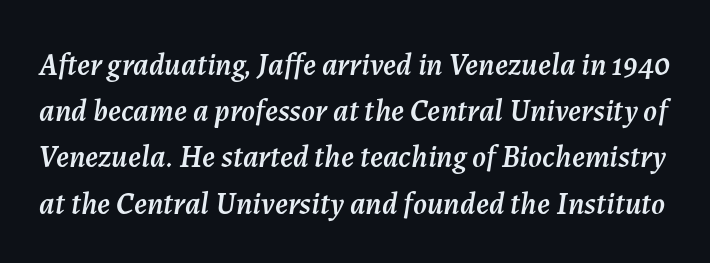
Decoration check: the copy has no underline. The type is set solid horizontally, with unmodified tracking. Spacing verdict: proportional, widths tailored to each character. You can tell it's italic because the verticals aren't actually vertical. This block has exactly the height ordinary leading produces.
